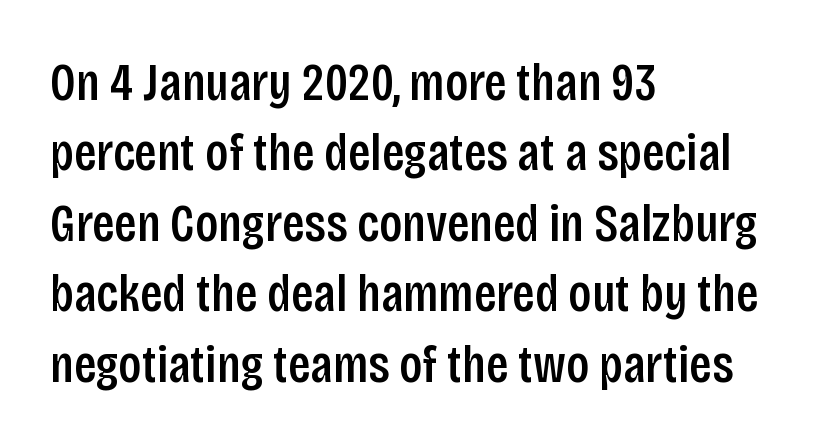
Horizontal bands of white between lines are of average thickness. The letters are semibold — heavier than regular but short of a full bold. The gaps between neighbouring characters are ordinary and unremarkable. Compared with a centered layout, this one pins lines to the left instead.
